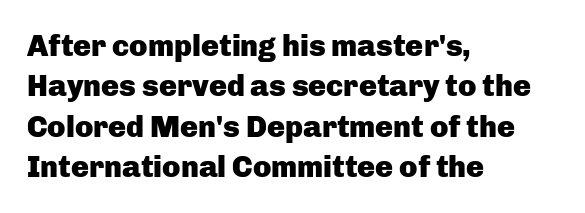
The image shows 30 px heavy sans-serif type, upright; set left-aligned, normal line spacing (1.35x), normal letter spacing, not underlined; low stroke contrast and a medium x-height.
